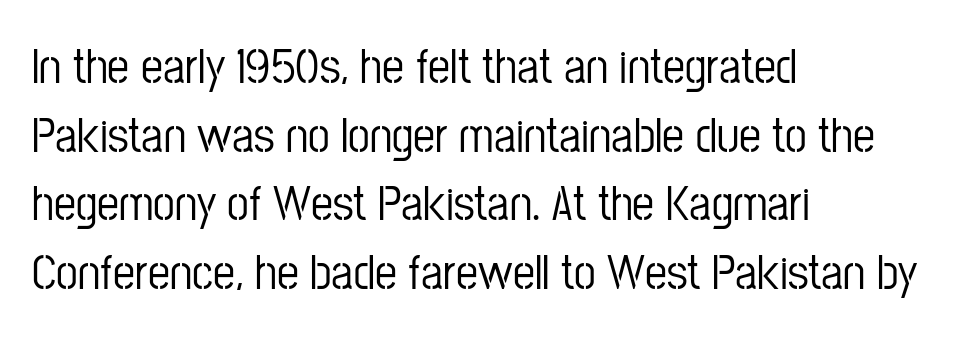
The image shows 49 px condensed sans-serif type, upright; set left-aligned, normal line spacing (1.4x), normal letter spacing, not underlined; low stroke contrast and a medium x-height.
